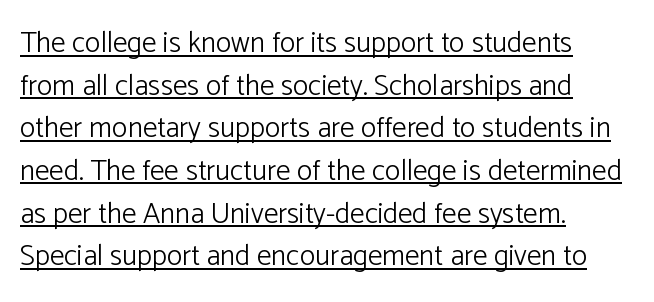
The image shows 29 px light sans-serif type, upright; set left-aligned, normal line spacing (1.47x), normal letter spacing, underlined; low stroke contrast and a medium x-height.
